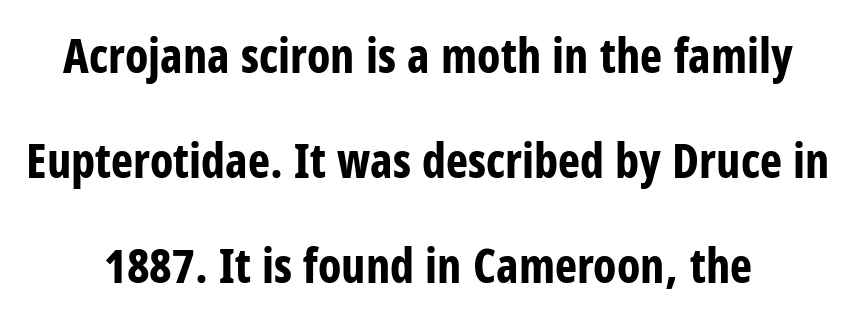
The image shows 47 px bold, condensed sans-serif type, upright; set loose line spacing (2.23x), normal letter spacing, not underlined; low stroke contrast and a large x-height.
